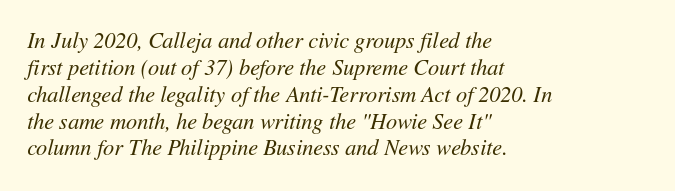
Q: Is the text bold? A: No.
Q: Is the text italic (slanted)? A: Yes, it leans right by about 11 degrees.
Q: Is the text underlined? A: No.
Q: How is the paragraph aligned? A: Left-aligned.
Q: Is the spacing between letters normal or unusually wide? A: Normal.
